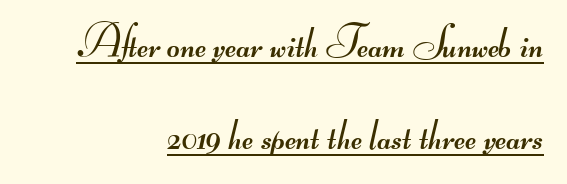
{"serif": "no", "bold": "no", "weight": "regular", "width": "wide", "stroke_contrast": "medium", "monospaced": "no", "underline": "yes", "align": "right", "line_spacing": "loose", "line_spacing_ratio": 2.09, "letter_spacing": "normal", "letter_spacing_em": 0.0, "glyph_px": 44}
